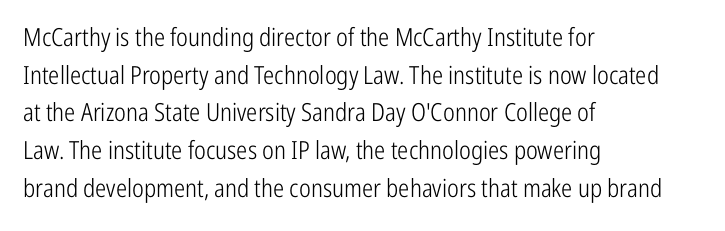
Q: Is the text bold? A: No.
Q: Is the text italic (slanted)? A: No, it is upright.
Q: Is the text underlined? A: No.
Q: How is the paragraph aligned? A: Left-aligned.
Q: Is the spacing between letters normal or unusually wide? A: Normal.
Q: Is the spacing between lines tight, normal or loose? A: Normal.
